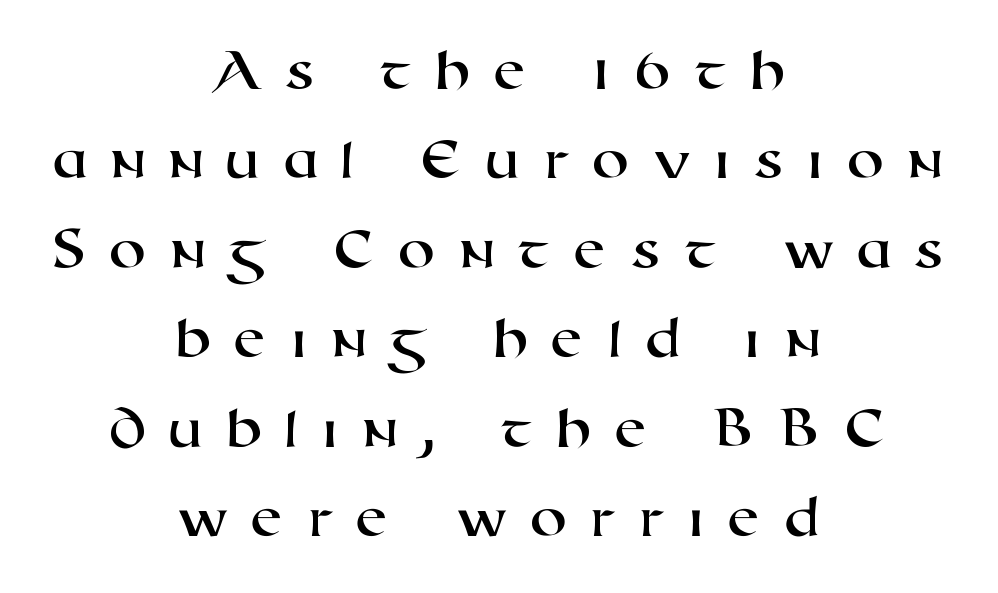
The face used here is proportionally spaced, like ordinary book or web type. Typeset on center — no edge is straight. Descenders are the only things crossing below the line. Examine the stroke ends and you'll find no serifs. Short note: letters widely spaced.
